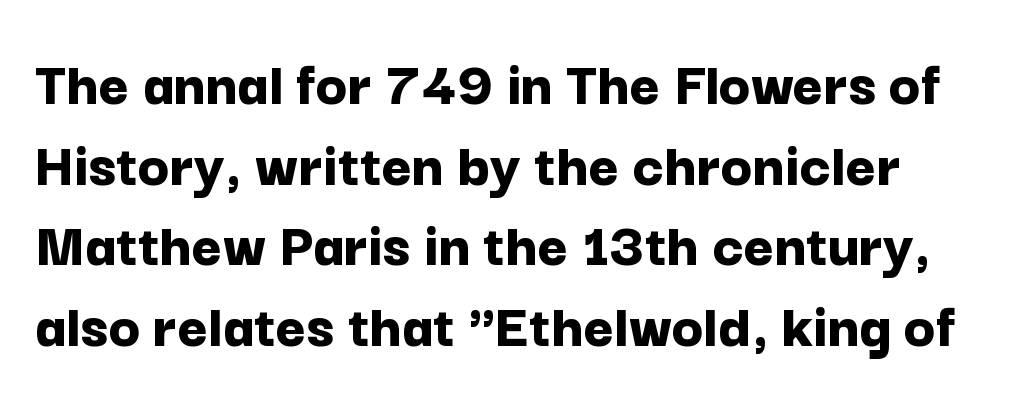
{"serif": "no", "italic": "no", "bold": "yes", "weight": "bold", "width": "normal", "stroke_contrast": "low", "x_height": "medium", "monospaced": "no", "underline": "no", "line_spacing_ratio": 1.24, "letter_spacing": "normal", "letter_spacing_em": 0.0, "glyph_px": 65}
